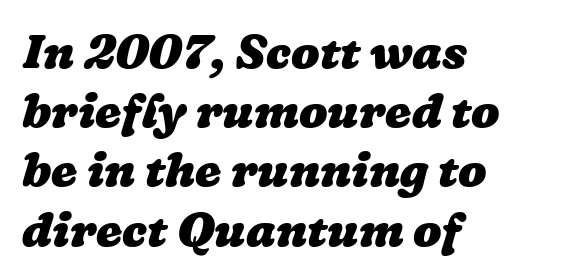
Type without underlining. Is the letter spacing exaggerated? No — it looks like the ordinary default. Casual observation: everything's shoved over to the left. What's the leading like? Ordinary, nothing unusual.
